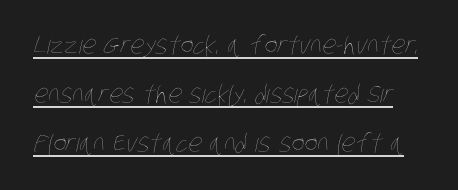
The image shows 25 px text type; set loose line spacing (1.97x), normal letter spacing, underlined.
